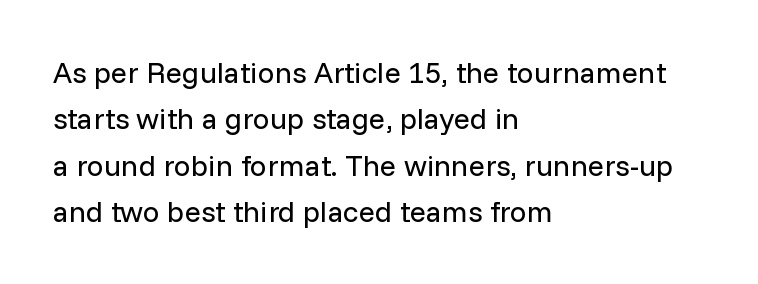
{"serif": "no", "italic": "no", "bold": "no", "weight": "regular", "width": "normal", "stroke_contrast": "low", "x_height": "medium", "monospaced": "no", "underline": "no", "align": "left", "line_spacing": "normal", "line_spacing_ratio": 1.55, "letter_spacing": "normal", "letter_spacing_em": 0.0, "glyph_px": 30}
